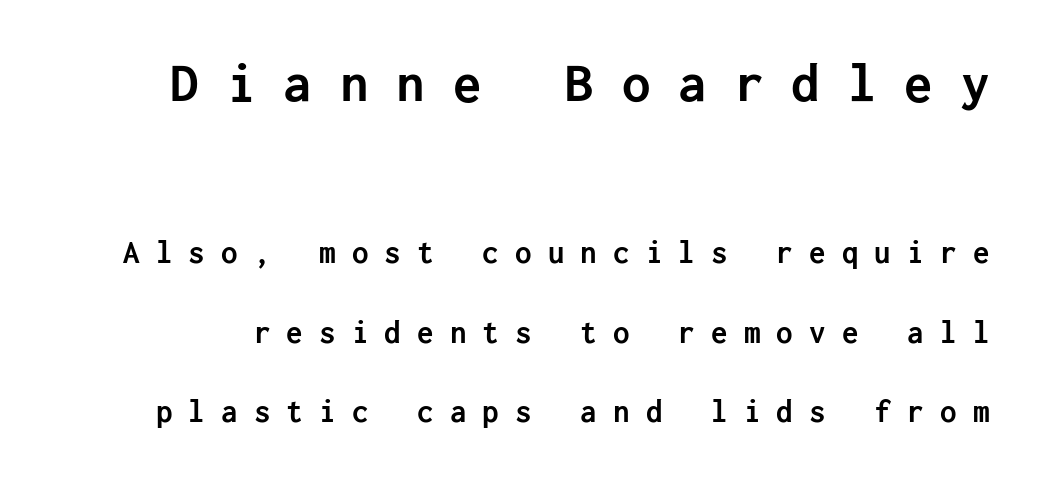
Is there any slant? The stems are plumb. Has an underline been added? It has not. Students, observe: this is what heavily led, spacious text looks like. Does the type have serifs? No, each stem ends abruptly.
